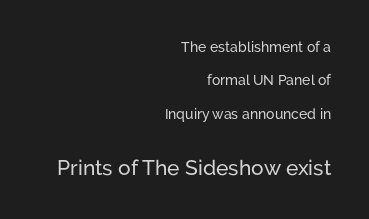
{"italic": "no", "underline": "no", "align": "right", "line_spacing": "loose", "line_spacing_ratio": 2.39, "letter_spacing": "normal", "letter_spacing_em": 0.0, "larger_block": "second", "size_ratio": 1.5, "glyph_px": 21}
